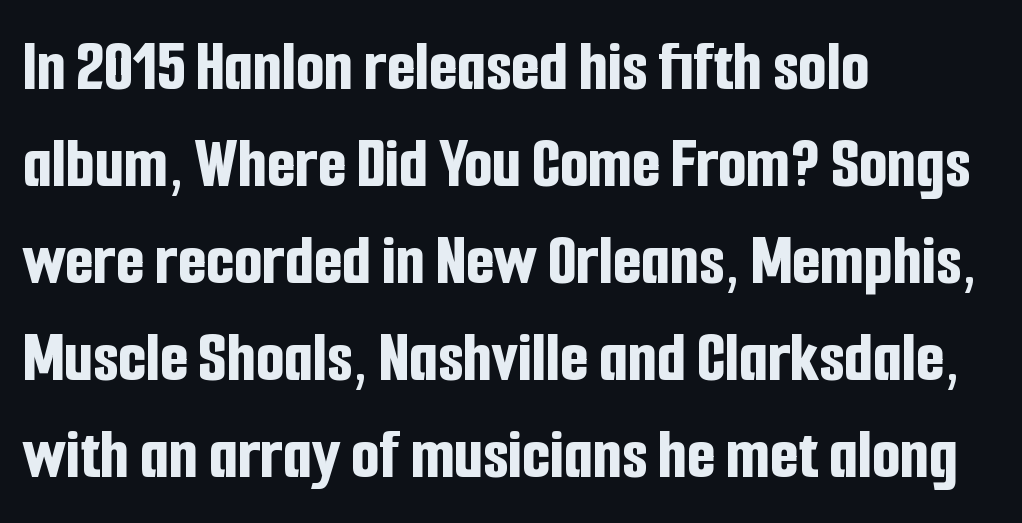
Q: Is the text bold? A: Yes.
Q: Is the text italic (slanted)? A: No, it is upright.
Q: Is the typeface a serif or a sans-serif typeface? A: Sans-serif.
Q: Is the text underlined? A: No.
Q: How is the paragraph aligned? A: Left-aligned.
Q: Is the spacing between letters normal or unusually wide? A: Normal.
Q: Is the spacing between lines tight, normal or loose? A: Normal.
Q: Width (condensed, normal, or wide)? A: Condensed.
Q: Stroke contrast? A: Low.
Q: x-height? A: Medium.
Q: Monospaced? A: No.
